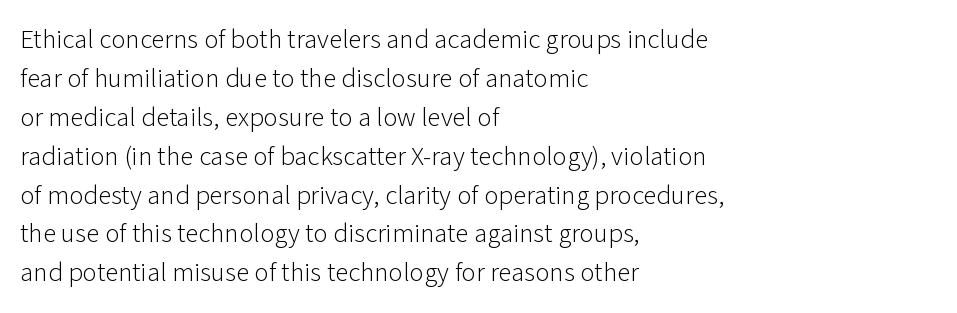
The image shows 27 px text type, upright; set left-aligned, normal line spacing (1.44x), normal letter spacing, not underlined.
